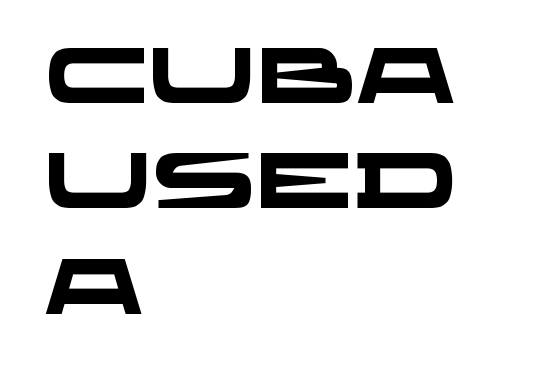
Honestly, there is no underline to notice here at all. Horizontally, the lines are justified to the leading edge only. Students, this is bold: see how much ink each stroke carries. This sample uses a sans-serif face. Character widths vary here, with narrow letters taking less room than wide ones. The face used here is rendered with its standard letterfit.
